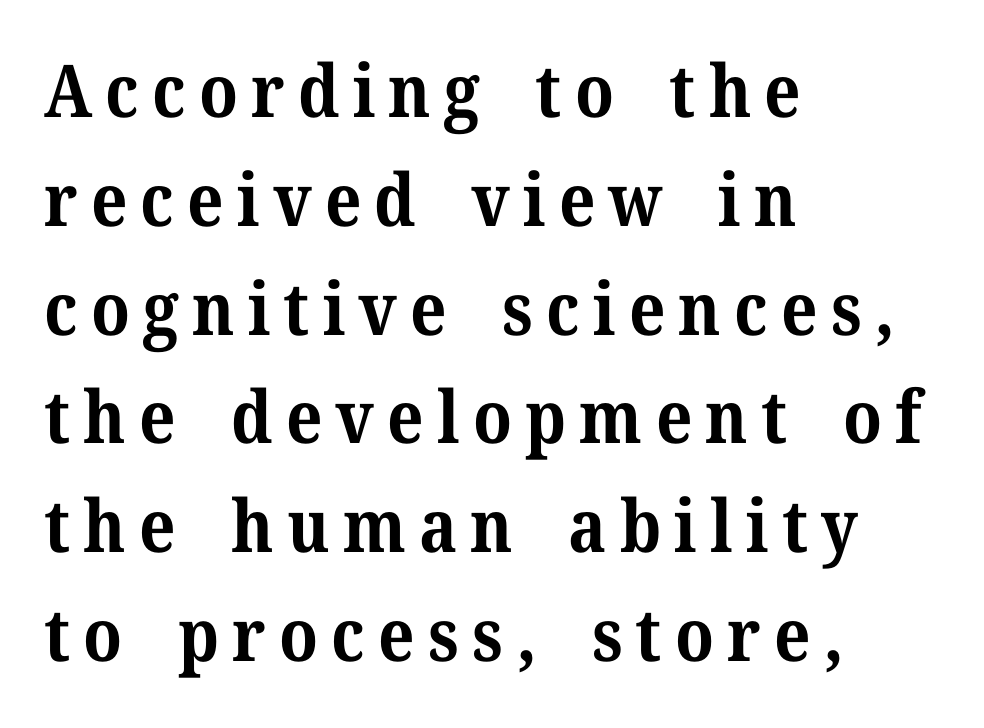
{"serif": "yes", "italic": "no", "bold": "yes", "weight": "bold", "width": "normal", "stroke_contrast": "medium", "x_height": "medium", "monospaced": "no", "underline": "no", "align": "left", "line_spacing": "normal", "line_spacing_ratio": 1.49, "glyph_px": 73}
